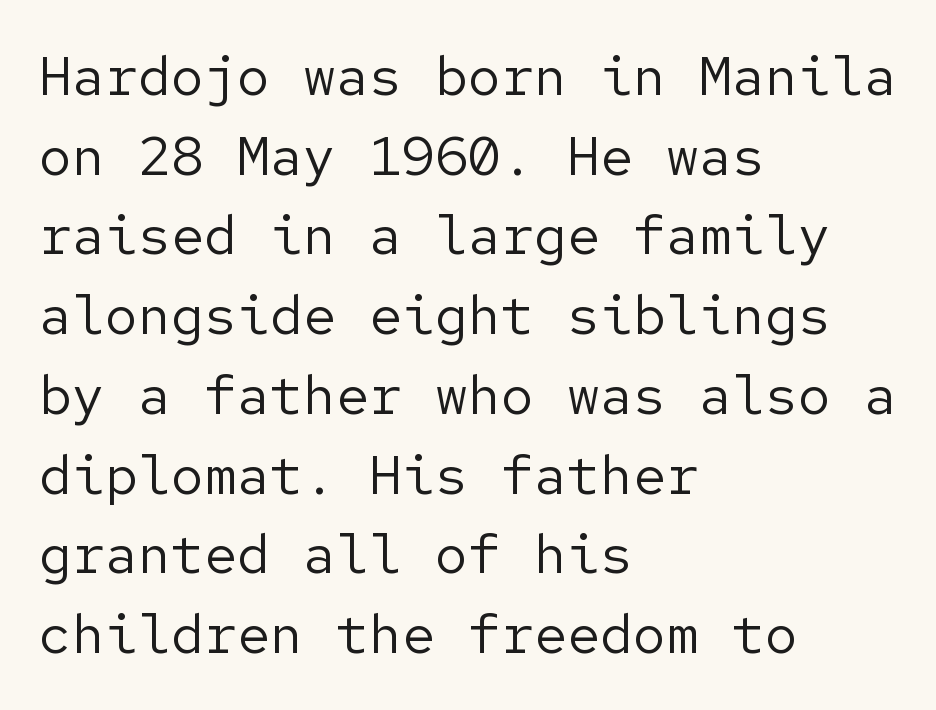
The image shows 55 px regular-weight sans-serif type, upright; set left-aligned, normal line spacing (1.45x), normal letter spacing, not underlined; low stroke contrast and a medium x-height.
